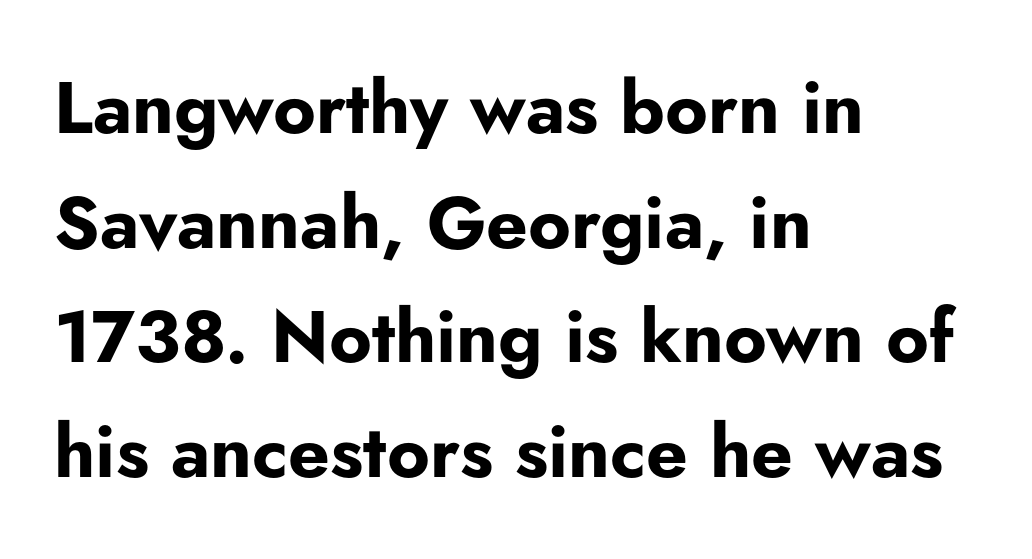
This sample keeps an unexceptional amount of space between lines. Check the space under the baseline: it is left empty. A sans-serif font was chosen for this passage. Do the characters align in a grid? No, the font is proportional. The type sits square on the baseline with zero lean. The characters look thick and weighty, a clear bold.
